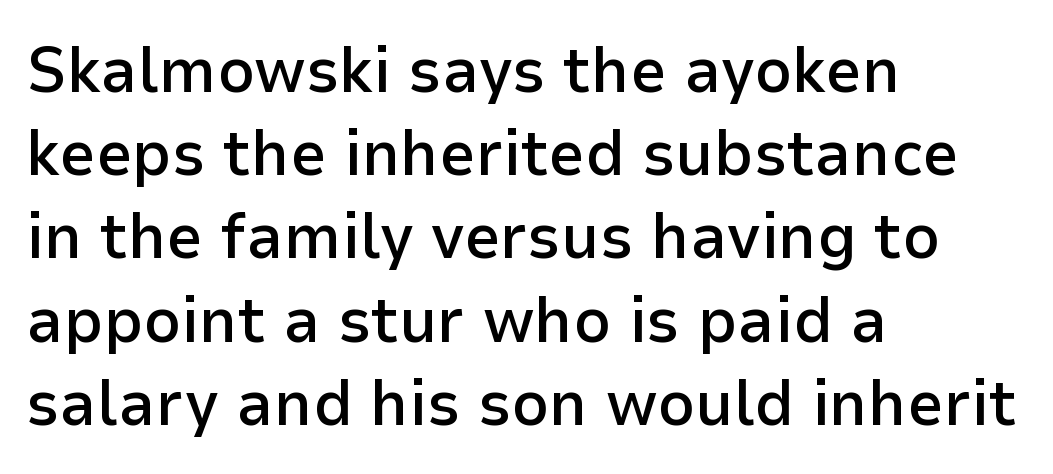
Q: Is the text bold? A: Semi-bold.
Q: Is the text italic (slanted)? A: No, it is upright.
Q: Is the typeface a serif or a sans-serif typeface? A: Sans-serif.
Q: Is the text underlined? A: No.
Q: How is the paragraph aligned? A: Left-aligned.
Q: Is the spacing between letters normal or unusually wide? A: Normal.
Q: Is the spacing between lines tight, normal or loose? A: Normal.
Q: Width (condensed, normal, or wide)? A: Normal.
Q: Stroke contrast? A: Low.
Q: x-height? A: Medium.
Q: Monospaced? A: No.
